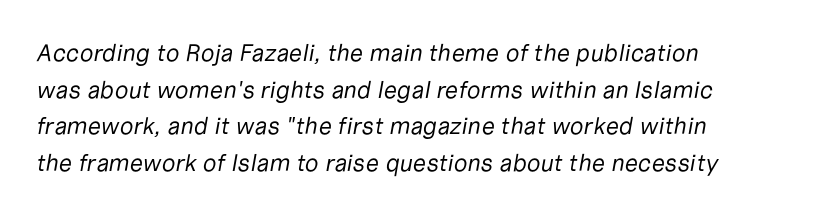
{"italic": "yes", "lean": "right", "slant_degrees": 10, "bold": "no", "underline": "no", "align": "left", "line_spacing": "normal", "line_spacing_ratio": 1.53, "letter_spacing": "normal", "letter_spacing_em": 0.0, "glyph_px": 24}
